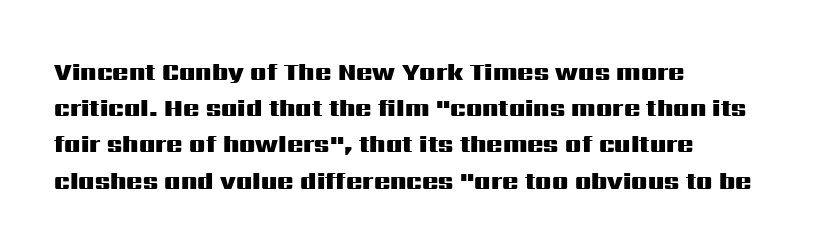
Q: Is the text bold? A: Yes.
Q: Is the text italic (slanted)? A: No, it is upright.
Q: Is the text underlined? A: No.
Q: How is the paragraph aligned? A: Left-aligned.
Q: Is the spacing between letters normal or unusually wide? A: Normal.
Q: Is the spacing between lines tight, normal or loose? A: Normal.
